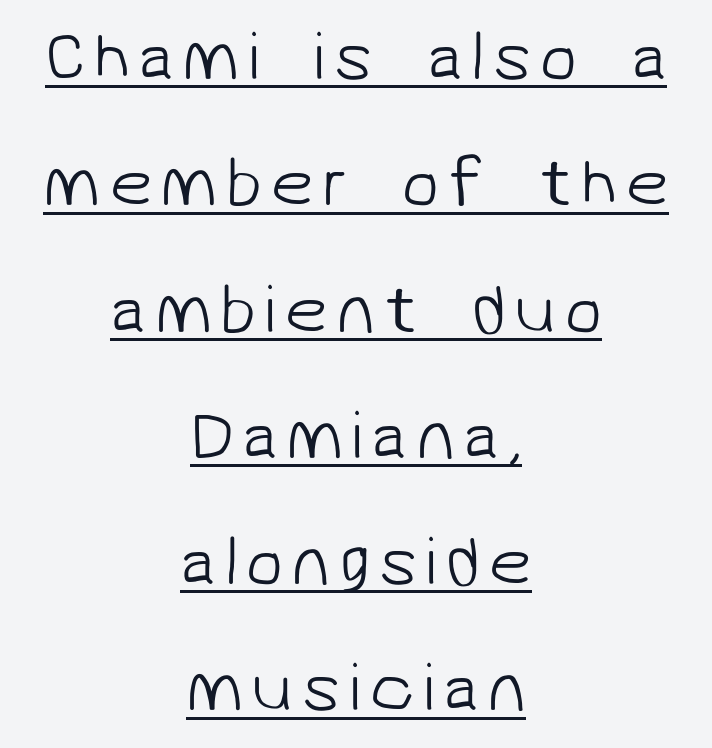
Q: Is the text bold? A: No.
Q: Is the typeface a serif or a sans-serif typeface? A: Sans-serif.
Q: Is the text underlined? A: Yes.
Q: How is the paragraph aligned? A: Centered.
Q: Width (condensed, normal, or wide)? A: Normal.
Q: Stroke contrast? A: Low.
Q: x-height? A: Medium.
Q: Monospaced? A: No.
